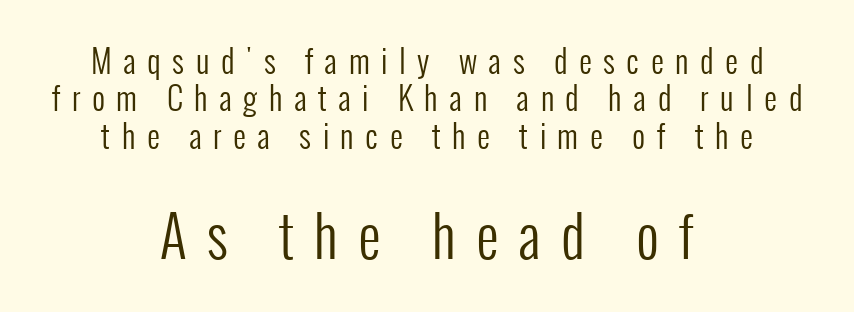
Scale increases going downward across the two blocks. This is sans-serif lettering, the kind often seen on screens and signage. Tracking value appears strongly positive — letters spread wide. Plain, unruled lines of type. Every character sits straight up, as roman type does. This rendering uses center alignment, leaving both contours irregular but symmetric.
